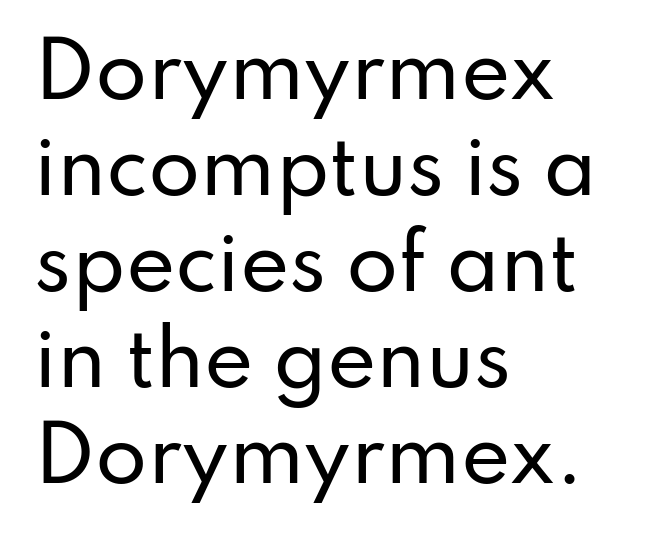
The face used here is a sans, in the tradition of grotesques and geometrics. Interline gaps are of average width in this sample. Inter-character spacing is left at the font's built-in metrics. The foot of each line stays bare and open. Spacing verdict: proportional, widths tailored to each character.
